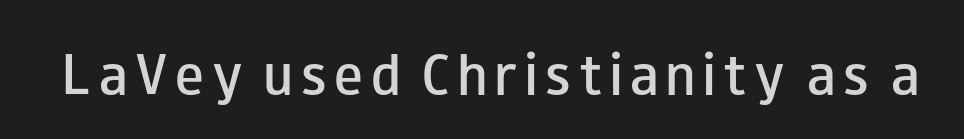
{"serif": "no", "italic": "no", "bold": "semi", "weight": "semibold", "width": "wide", "stroke_contrast": "low", "x_height": "small", "monospaced": "no", "underline": "no", "glyph_px": 48}
